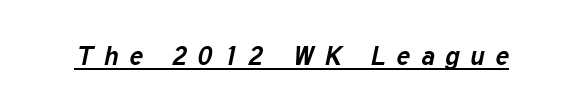
Caption: lettering with a line underneath. Tall strokes in this sample are angled rather than plumb. Loose tracking; the words dissolve into strings of separated letters. A dark, heavy texture on the line: the type is bold.
